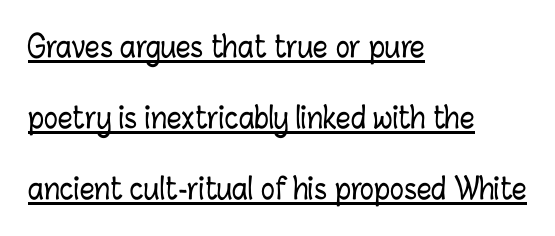
Q: Is the text italic (slanted)? A: No, it is upright.
Q: Is the text underlined? A: Yes.
Q: How is the paragraph aligned? A: Left-aligned.
Q: Is the spacing between letters normal or unusually wide? A: Normal.
Q: Is the spacing between lines tight, normal or loose? A: Loose.
Q: Width (condensed, normal, or wide)? A: Condensed.
Q: Stroke contrast? A: Low.
Q: x-height? A: Medium.
Q: Monospaced? A: No.
